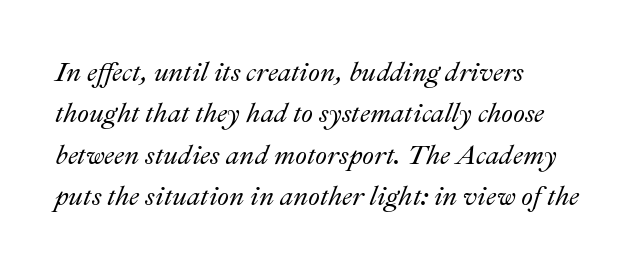
{"italic": "yes", "lean": "right", "slant_degrees": 22, "underline": "no", "align": "left", "line_spacing": "normal", "line_spacing_ratio": 1.53, "letter_spacing": "normal", "letter_spacing_em": 0.0, "glyph_px": 27}
